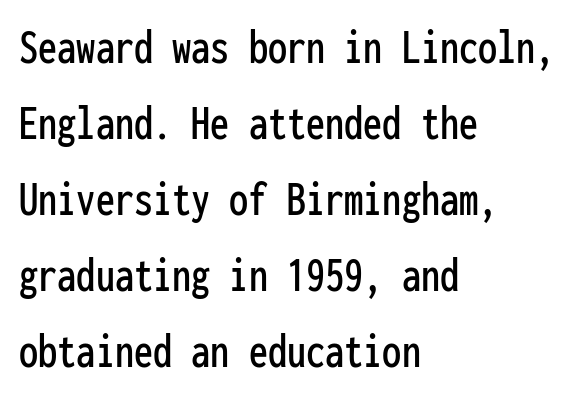
{"serif": "no", "italic": "no", "width": "condensed", "stroke_contrast": "low", "x_height": "medium", "monospaced": "yes", "underline": "no", "align": "left", "line_spacing": "normal", "line_spacing_ratio": 1.49, "letter_spacing": "normal", "letter_spacing_em": 0.0, "glyph_px": 51}
